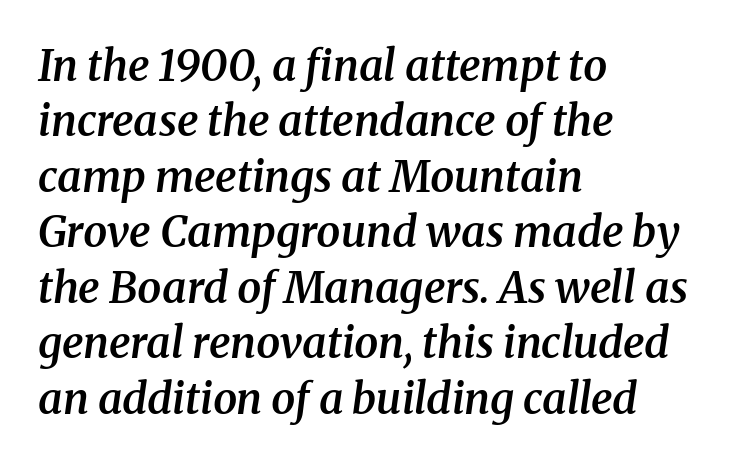
Q: Is the text bold? A: Semi-bold.
Q: Is the text italic (slanted)? A: Yes, it leans right by about 8 degrees.
Q: Is the typeface a serif or a sans-serif typeface? A: Serif.
Q: Is the text underlined? A: No.
Q: How is the paragraph aligned? A: Left-aligned.
Q: Is the spacing between letters normal or unusually wide? A: Normal.
Q: Is the spacing between lines tight, normal or loose? A: Normal.
Q: Width (condensed, normal, or wide)? A: Normal.
Q: Stroke contrast? A: Medium.
Q: x-height? A: Medium.
Q: Monospaced? A: No.
